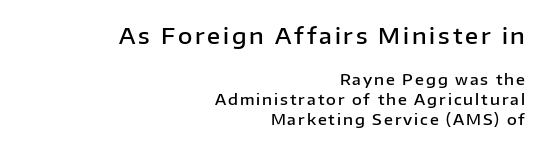
Q: Is the text bold? A: Semi-bold.
Q: Is the text italic (slanted)? A: No, it is upright.
Q: Is the text underlined? A: No.
Q: How is the paragraph aligned? A: Right-aligned.
Q: Is the spacing between lines tight, normal or loose? A: Normal.
Q: Which block of text is set in a larger size, the first (top) or the second (bottom)? A: The first (top) one.
